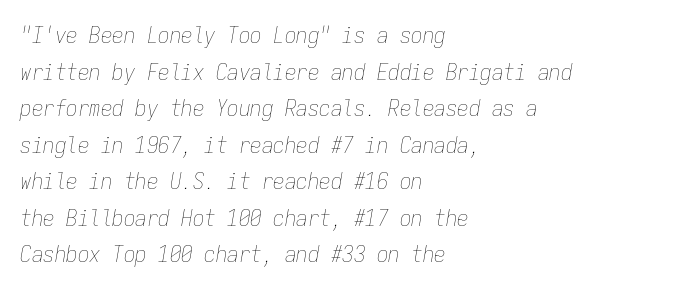
{"italic": "yes", "lean": "right", "slant_degrees": 9, "bold": "no", "underline": "no", "align": "left", "line_spacing": "normal", "line_spacing_ratio": 1.59, "letter_spacing": "normal", "letter_spacing_em": 0.0, "glyph_px": 23}
